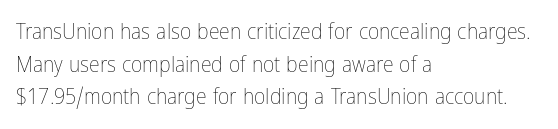
Q: Is the text bold? A: No.
Q: Is the text italic (slanted)? A: No, it is upright.
Q: Is the text underlined? A: No.
Q: How is the paragraph aligned? A: Left-aligned.
Q: Is the spacing between letters normal or unusually wide? A: Normal.
Q: Is the spacing between lines tight, normal or loose? A: Normal.
